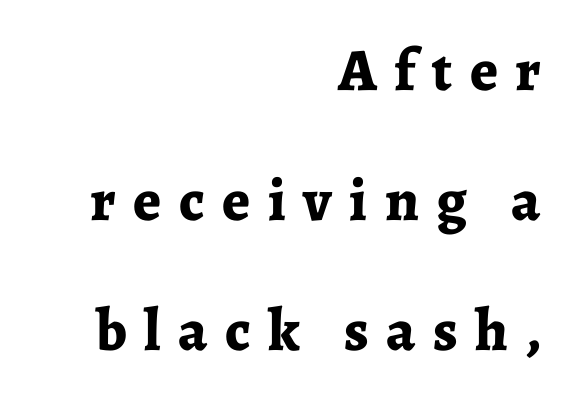
{"serif": "yes", "italic": "no", "bold": "yes", "weight": "bold", "width": "normal", "stroke_contrast": "low", "x_height": "medium", "monospaced": "no", "underline": "no", "align": "right", "line_spacing": "loose", "line_spacing_ratio": 2.17, "letter_spacing": "wide", "letter_spacing_em": 0.29, "glyph_px": 60}
